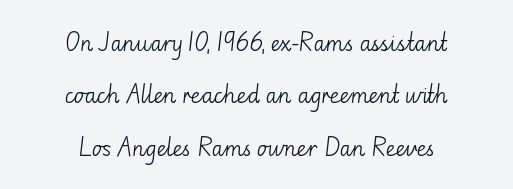
The glyphs are unaccompanied by any horizontal stroke below them. There is no visible air inserted between adjacent glyphs. Alignment: centered. Heft: none added — not bold. Compared with typical paragraphs, the rows here are farther apart.
